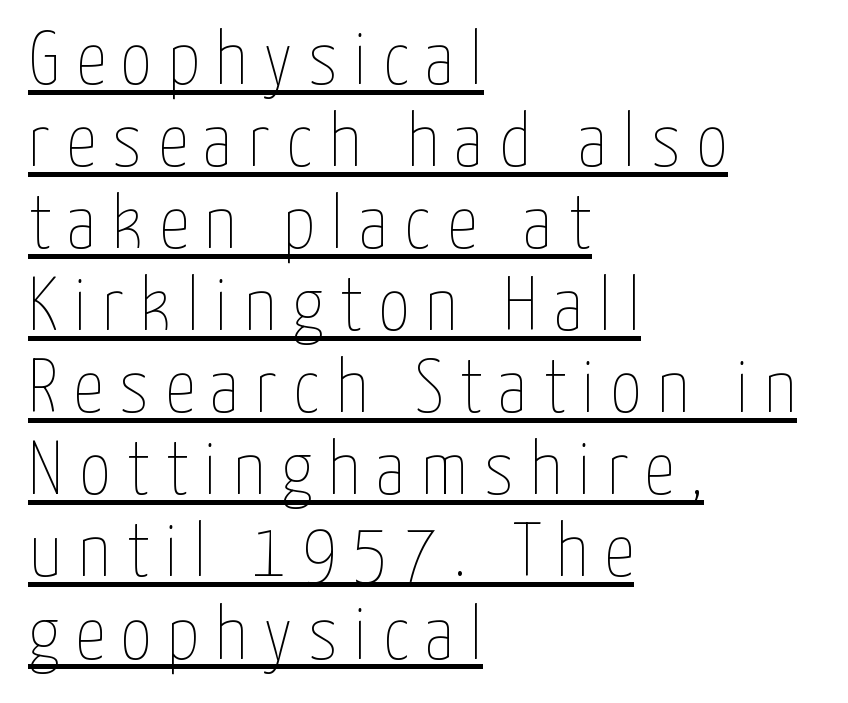
Q: Is the text bold? A: No.
Q: Is the text italic (slanted)? A: No, it is upright.
Q: Is the text underlined? A: Yes.
Q: How is the paragraph aligned? A: Left-aligned.
Q: Is the spacing between letters normal or unusually wide? A: Unusually wide.
Q: Is the spacing between lines tight, normal or loose? A: Tight.
Q: Width (condensed, normal, or wide)? A: Condensed.
Q: Stroke contrast? A: Low.
Q: x-height? A: Medium.
Q: Monospaced? A: No.
